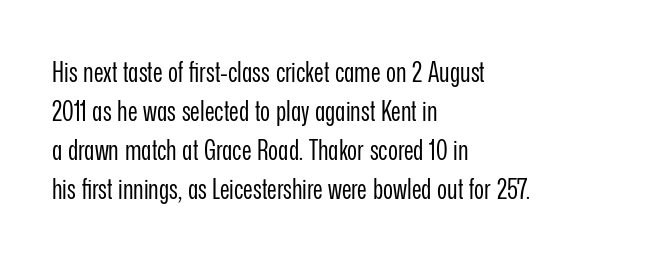
{"italic": "no", "bold": "no", "underline": "no", "align": "left", "line_spacing": "normal", "line_spacing_ratio": 1.44, "letter_spacing": "normal", "letter_spacing_em": 0.0, "glyph_px": 27}
